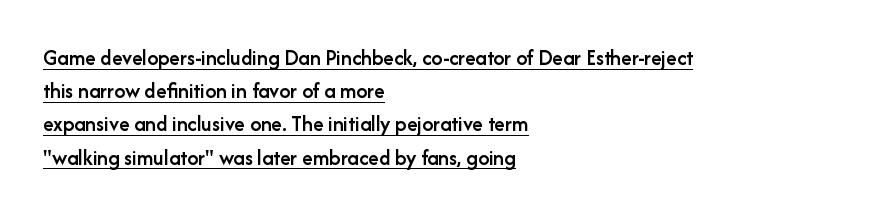
A baseline rule has been typeset under these characters. The letters stand upright; this is a roman face. The line texture is even and compact thanks to regular tracking. Normally led — the rows are evenly, conventionally spaced.
